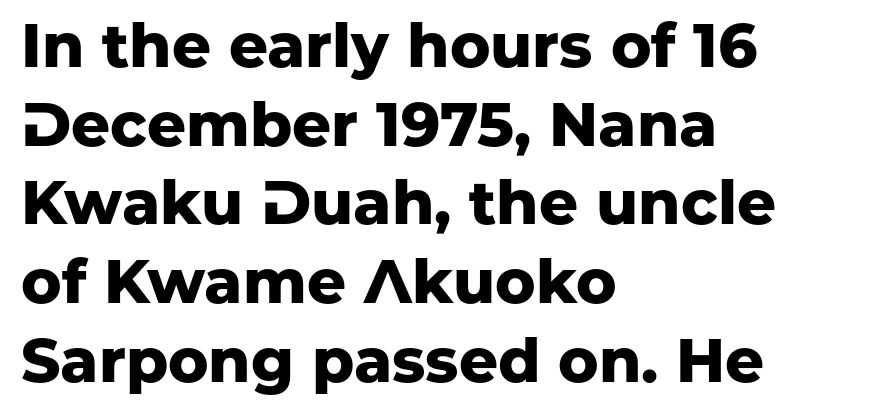
Tall strokes in this sample are plumb rather than angled. Is this a fixed-width face? No — the glyphs have proportional, varying widths. Descenders are the only things crossing below the line. Compared with typical paragraphs, the rows here are spaced about the same.
